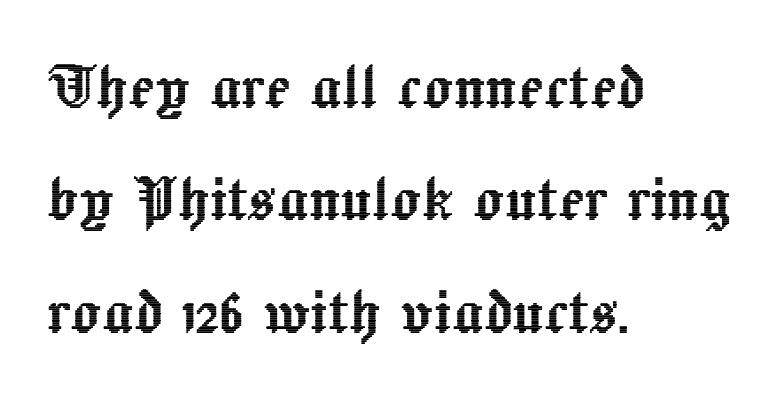
{"italic": "no", "width": "normal", "x_height": "medium", "monospaced": "no", "underline": "no", "align": "left", "line_spacing": "normal", "line_spacing_ratio": 1.48, "letter_spacing": "normal", "letter_spacing_em": 0.0, "glyph_px": 76}
